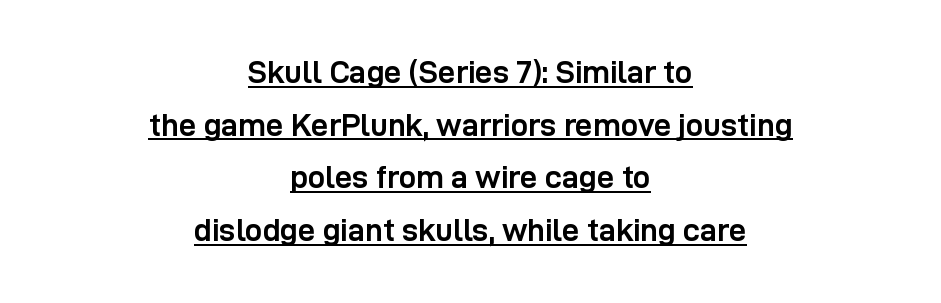
{"serif": "no", "italic": "no", "bold": "yes", "weight": "semibold", "width": "normal", "stroke_contrast": "low", "x_height": "medium", "monospaced": "no", "underline": "yes", "align": "center", "line_spacing": "normal", "line_spacing_ratio": 1.7, "letter_spacing": "normal", "letter_spacing_em": 0.0, "glyph_px": 31}
